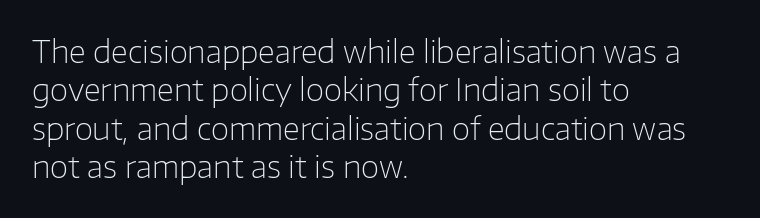
The image shows 30 px light sans-serif type, upright; set left-aligned, normal line spacing (1.28x), normal letter spacing, not underlined; low stroke contrast and a medium x-height.
